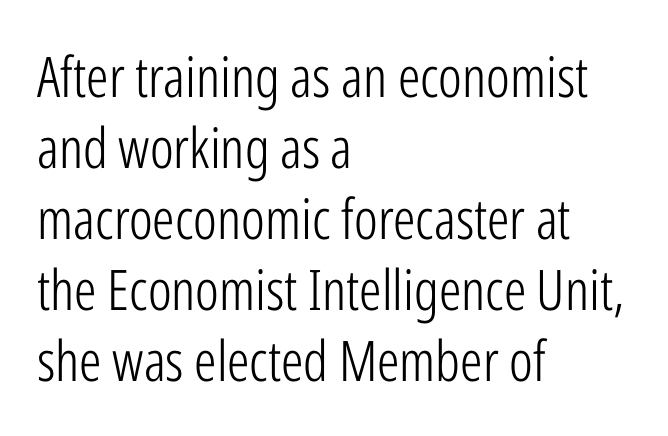
The line texture is even and compact thanks to regular tracking. Line beginnings align vertically; line endings do not. The typesetting does not lean heavy: it is not bold. The rows are spaced the way most documents space them.
